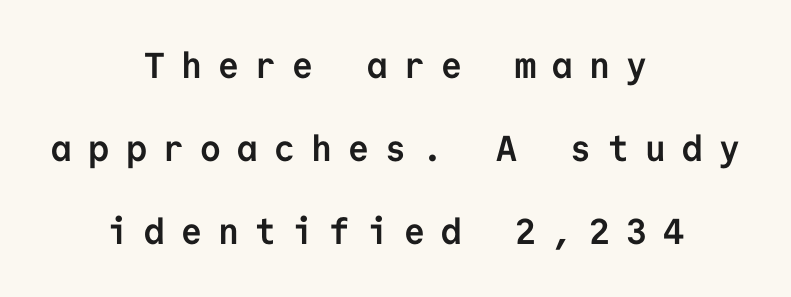
The image shows 36 px semibold sans-serif type, upright, monospaced; set centered, loose line spacing (2.3x), unusually wide letter spacing (+0.45 em), not underlined; low stroke contrast and a medium x-height.
